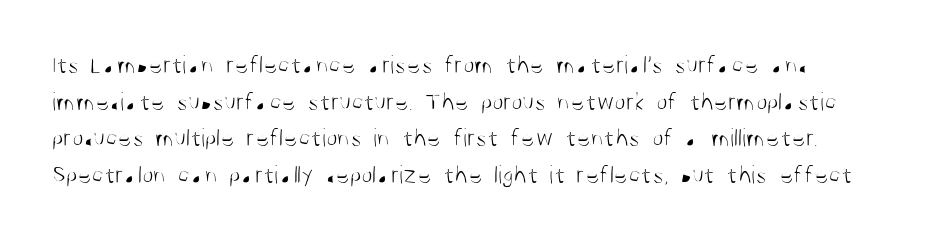
No heavy texture on the line: the type isn't bold. Unmarked baselines from the first word to the last. Reading down the column, the eye jumps a familiar distance to each next line. Each word holds together tightly as a unit, with standard inter-letter gaps. Posture: straight, roman, zero tilt.
